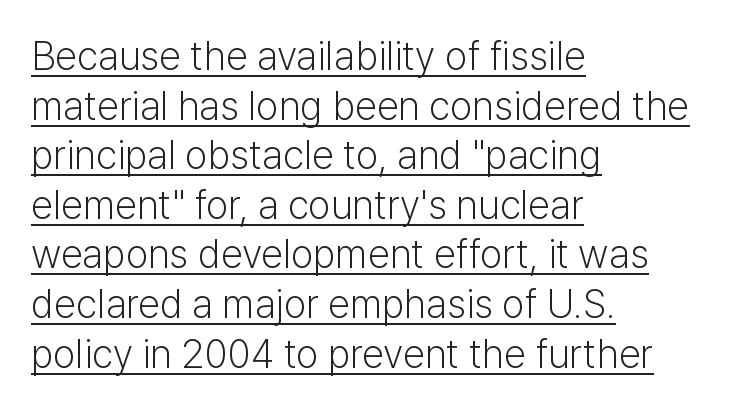
Q: Is the text bold? A: No.
Q: Is the text italic (slanted)? A: No, it is upright.
Q: Is the typeface a serif or a sans-serif typeface? A: Sans-serif.
Q: Is the text underlined? A: Yes.
Q: How is the paragraph aligned? A: Left-aligned.
Q: Is the spacing between letters normal or unusually wide? A: Normal.
Q: Width (condensed, normal, or wide)? A: Normal.
Q: Stroke contrast? A: Low.
Q: x-height? A: Medium.
Q: Monospaced? A: No.
